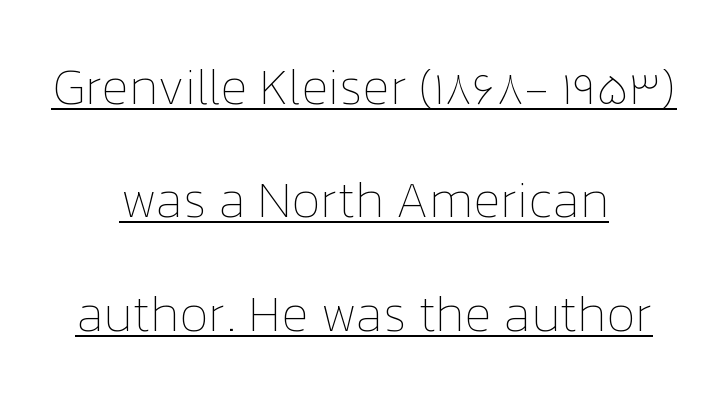
The lines are spread far apart with generous leading. The face used here appears with an underline applied. Default kerning and tracking; the words read as compact shapes. Compared with a typical body face, this is equally light or lighter still. Proportional: the letters do not fall into vertical columns.
